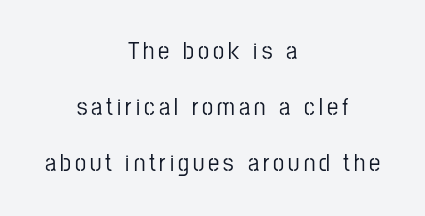
The rendering positions every line midway between the sides. Posture: upright roman. The rendering uses a large line-height, opening up the rows. The strip under each line holds only bare page.
